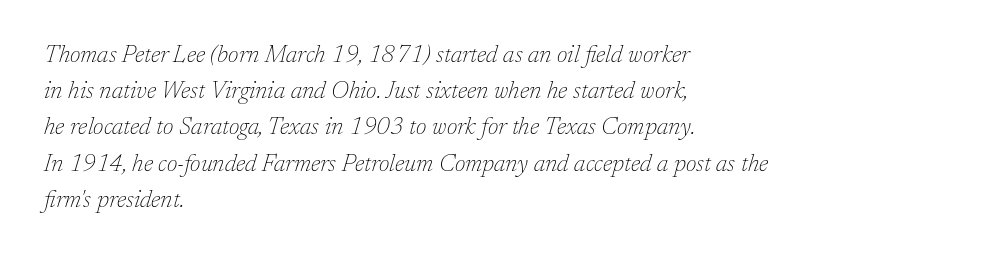
{"italic": "yes", "lean": "right", "slant_degrees": 17, "bold": "no", "underline": "no", "align": "left", "line_spacing": "normal", "line_spacing_ratio": 1.51, "letter_spacing": "normal", "letter_spacing_em": 0.0, "glyph_px": 24}
